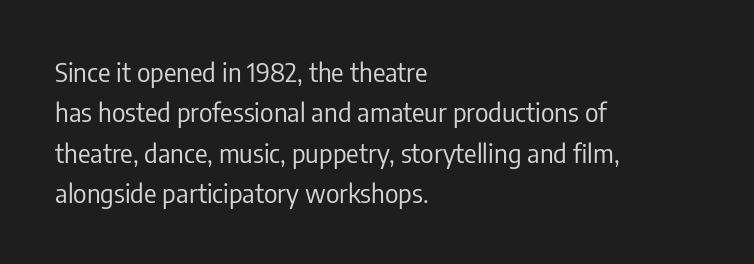
The image shows 26 px text type, upright; set left-aligned, normal line spacing (1.55x), normal letter spacing, not underlined.
